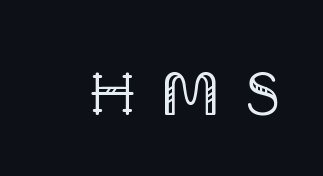
Words float on clear page, feet unadorned. You could not count columns in this text — the font is proportionally spaced. The lettering holds an erect, upright posture throughout. The font sits on the lighter half of the weight spectrum, regular included. I'd call this a serif setting — the letters wear small feet.
